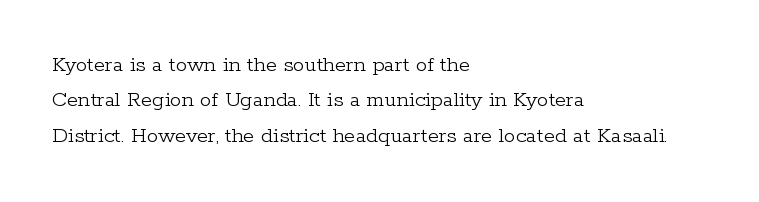
The image shows 23 px text type, upright; set left-aligned, normal line spacing (1.54x), normal letter spacing, not underlined.
